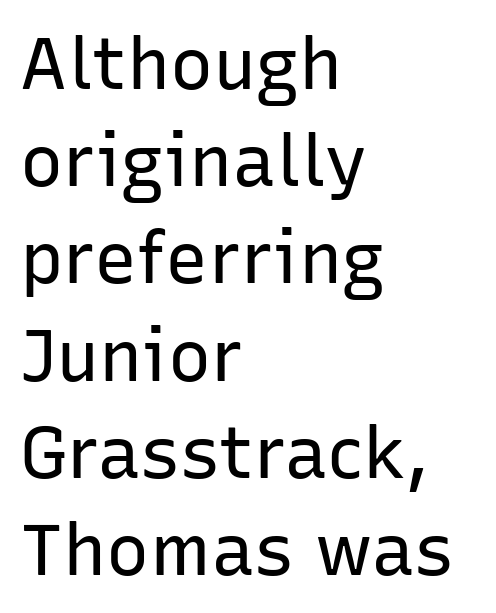
You could not count columns in this text — the font is proportionally spaced. If you measured baseline to baseline, you'd find a middling distance. Upright lettering throughout. Beneath every word, the page is bare. A quiet, ordinary-to-light weight characterises the typeface. Type style note: lacks serifs.
